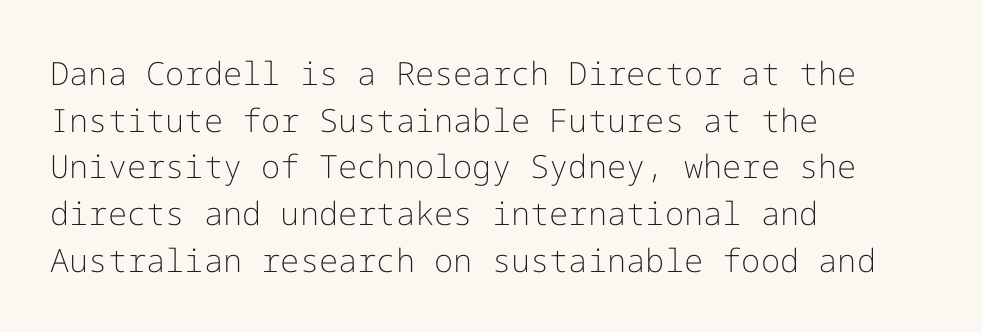
Q: Is the text bold? A: No.
Q: Is the text italic (slanted)? A: No, it is upright.
Q: Is the typeface a serif or a sans-serif typeface? A: Sans-serif.
Q: Is the text underlined? A: No.
Q: How is the paragraph aligned? A: Left-aligned.
Q: Is the spacing between letters normal or unusually wide? A: Normal.
Q: Is the spacing between lines tight, normal or loose? A: Normal.
Q: Width (condensed, normal, or wide)? A: Normal.
Q: Stroke contrast? A: Low.
Q: x-height? A: Medium.
